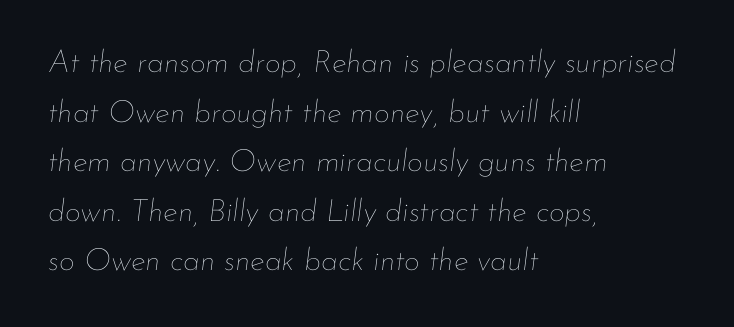
The image shows 31 px thin type, italic (leaning right); set left-aligned, normal line spacing (1.6x), normal letter spacing, not underlined; low stroke contrast and a small x-height.
